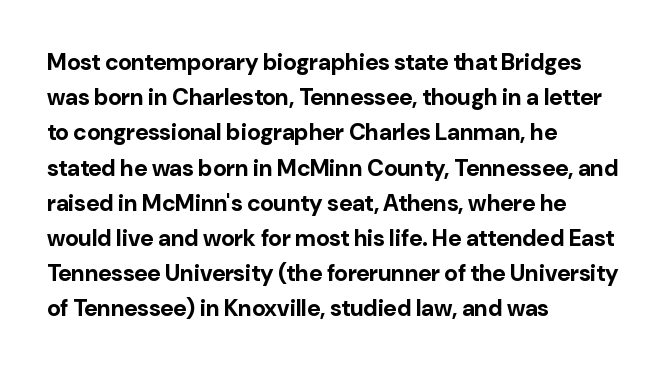
{"italic": "no", "bold": "yes", "underline": "no", "align": "left", "line_spacing": "normal", "line_spacing_ratio": 1.53, "letter_spacing": "normal", "letter_spacing_em": 0.0, "glyph_px": 23}
